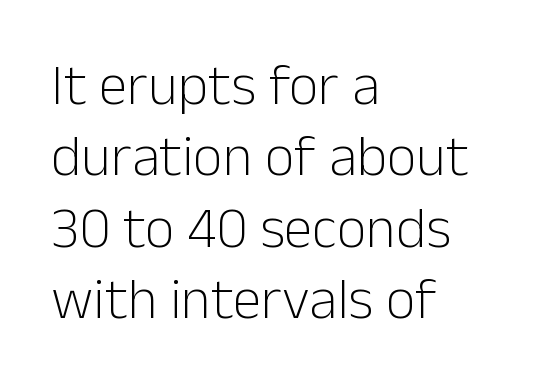
Is this a fixed-width face? No — the glyphs have proportional, varying widths. Classification — sans serif. The strokes carry an ordinary text weight at most. The rendering anchors every line to the left-hand side. Quick note: not italic, upright. Nobody touched the tracking dial on this one.
